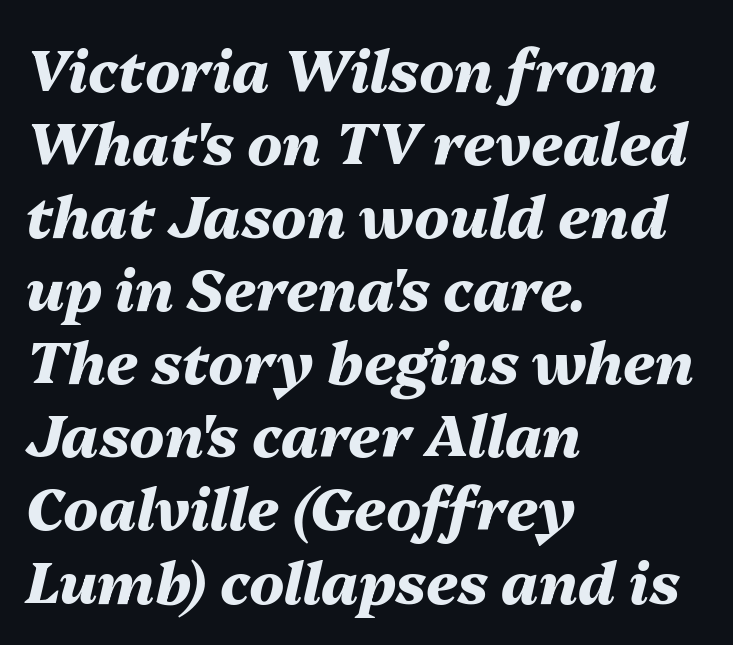
Q: Is the text bold? A: Yes.
Q: Is the text italic (slanted)? A: Yes, it leans right by about 13 degrees.
Q: Is the text underlined? A: No.
Q: How is the paragraph aligned? A: Left-aligned.
Q: Is the spacing between letters normal or unusually wide? A: Normal.
Q: Is the spacing between lines tight, normal or loose? A: Normal.
Q: Width (condensed, normal, or wide)? A: Normal.
Q: Stroke contrast? A: Medium.
Q: x-height? A: Medium.
Q: Monospaced? A: No.
